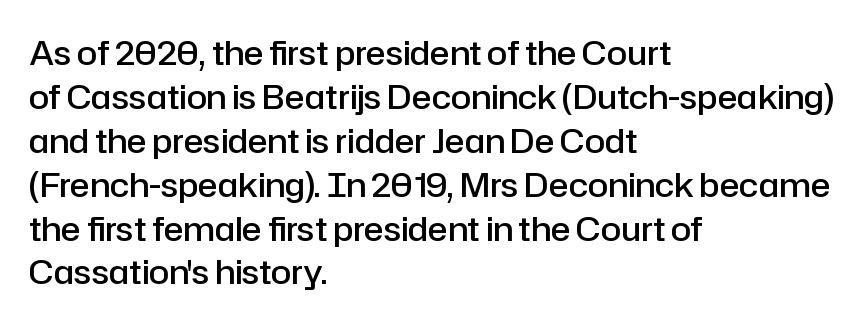
As a designer I'd log this as weight 600, semibold. Varying glyph widths throughout — classic text-font behaviour. Is this a sans? Yes — the strokes have no serifs. Honestly, the letter spacing is just normal — you wouldn't notice it. The string is rendered with underlining switched off.
